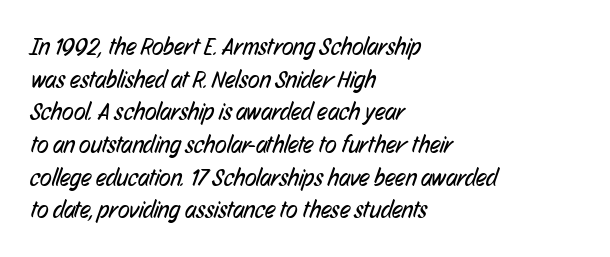
On a weight scale, this lands at 450 or below. The type is set solid horizontally, with unmodified tracking. Every row of glyphs begins at an identical x-position on the left. This rendering features lettering with no underline.
